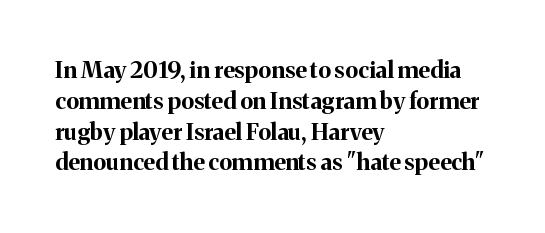
{"italic": "no", "bold": "yes", "underline": "no", "align": "left", "line_spacing": "normal", "line_spacing_ratio": 1.34, "letter_spacing": "normal", "letter_spacing_em": 0.0, "glyph_px": 23}
